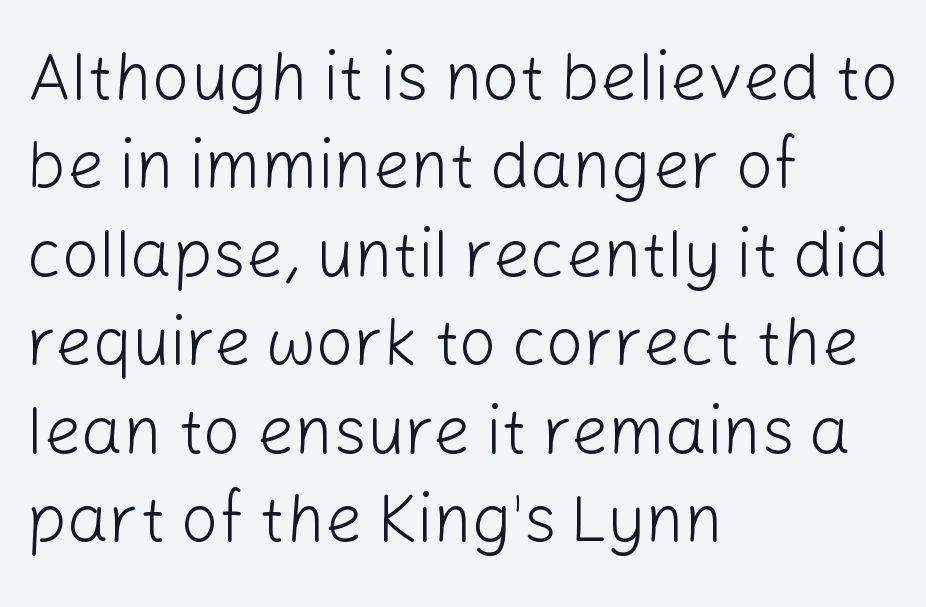
{"serif": "no", "italic": "no", "bold": "no", "weight": "light", "width": "normal", "stroke_contrast": "low", "x_height": "medium", "monospaced": "no", "underline": "no", "align": "left", "line_spacing": "normal", "line_spacing_ratio": 1.34, "letter_spacing": "normal", "letter_spacing_em": 0.0, "glyph_px": 66}
